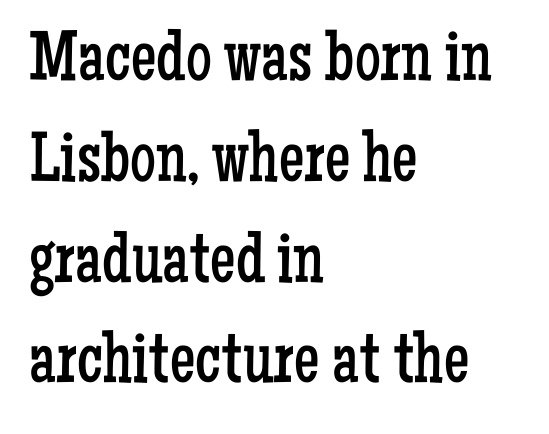
{"serif": "yes", "italic": "no", "bold": "no", "weight": "regular", "width": "condensed", "stroke_contrast": "low", "x_height": "medium", "monospaced": "no", "underline": "no", "align": "left", "line_spacing": "normal", "line_spacing_ratio": 1.4, "letter_spacing": "normal", "letter_spacing_em": 0.0, "glyph_px": 72}
